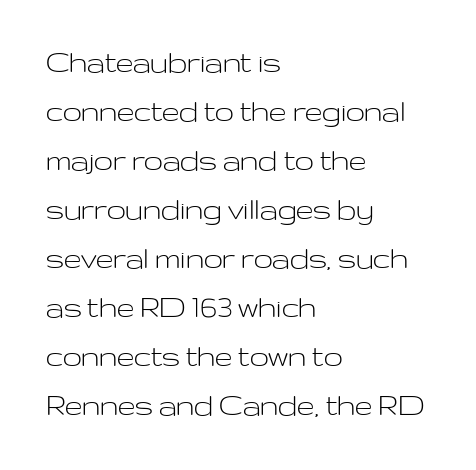
In terms of letterform style, serifs are entirely absent. Here the designer chose a conventional face with non-uniform glyph widths. Evenly set lines give the paragraph a standard silhouette. No italicization has been applied; the sample stays upright. Heft: none added — not bold. Check under the words: just untouched page.
